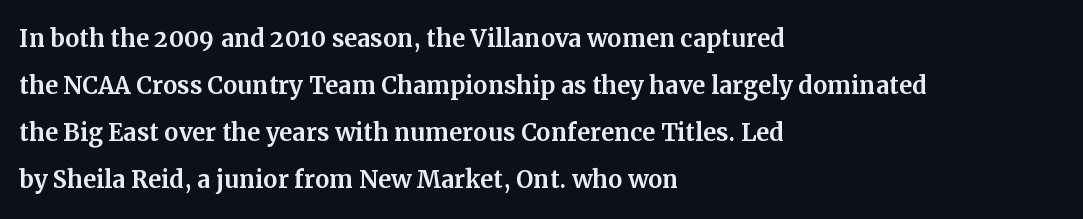
The image shows 32 px serif type, upright; set left-aligned, normal line spacing (1.47x), normal letter spacing, not underlined; medium stroke contrast and a medium x-height.
